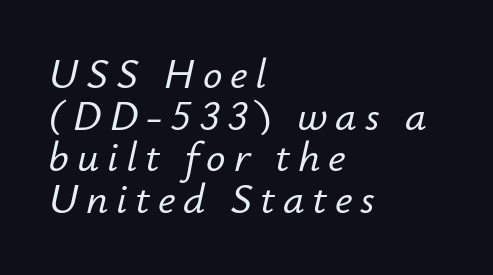
Q: Is the text italic (slanted)? A: Yes, it leans right by about 12 degrees.
Q: Is the text underlined? A: No.
Q: How is the paragraph aligned? A: Left-aligned.
Q: Is the spacing between lines tight, normal or loose? A: Tight.
Q: Width (condensed, normal, or wide)? A: Normal.
Q: Stroke contrast? A: Low.
Q: x-height? A: Small.
Q: Monospaced? A: No.
